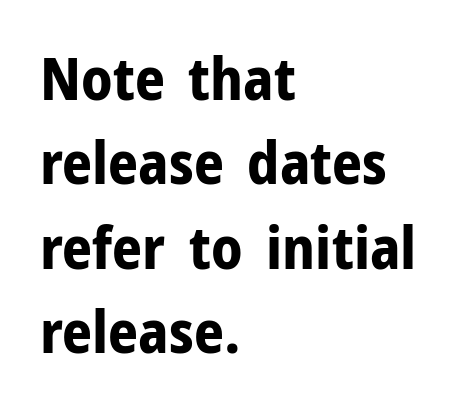
{"serif": "no", "italic": "no", "bold": "yes", "weight": "bold", "width": "normal", "stroke_contrast": "low", "x_height": "medium", "monospaced": "no", "underline": "no", "align": "left", "line_spacing": "normal", "line_spacing_ratio": 1.43, "letter_spacing": "normal", "letter_spacing_em": 0.0, "glyph_px": 59}
